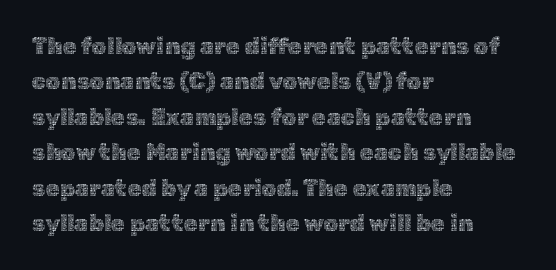
{"italic": "no", "bold": "no", "underline": "no", "align": "left", "line_spacing": "normal", "line_spacing_ratio": 1.54, "letter_spacing": "normal", "letter_spacing_em": 0.0, "glyph_px": 23}
